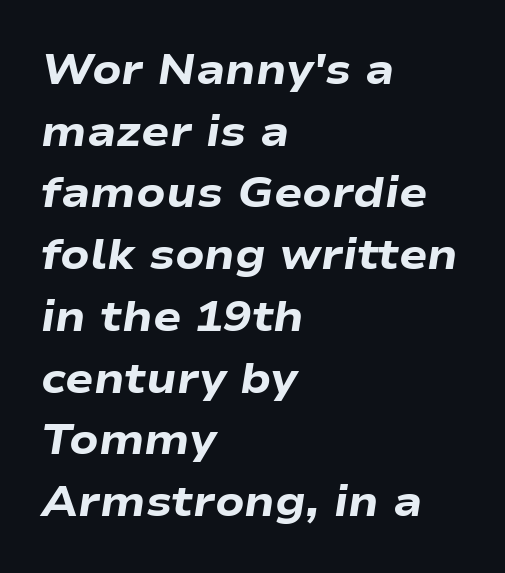
Teacher's note: observe the even left margin — that is flush-left alignment. Would a proofreader flag this as italicized? Yes. The type is set solid horizontally, with unmodified tracking. The leading is moderate, giving the passage an even texture.
